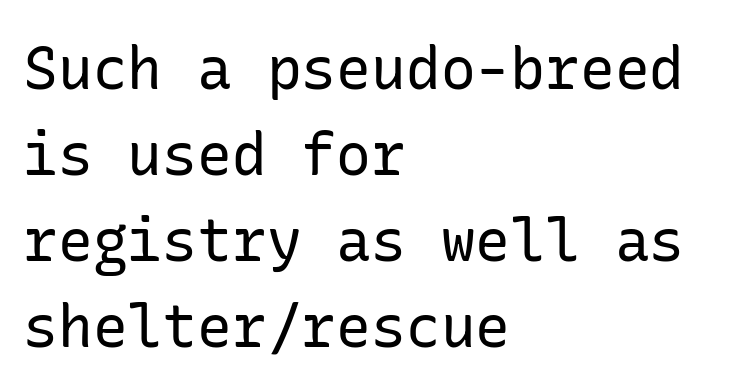
{"serif": "no", "italic": "no", "bold": "no", "weight": "regular", "width": "normal", "stroke_contrast": "low", "x_height": "medium", "underline": "no", "align": "left", "line_spacing": "normal", "line_spacing_ratio": 1.48, "letter_spacing": "normal", "letter_spacing_em": 0.0, "glyph_px": 58}
